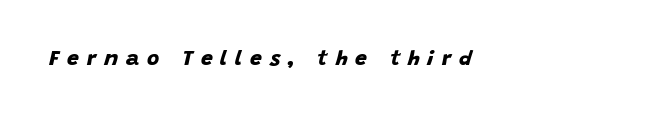
Q: Is the text bold? A: Yes.
Q: Is the text underlined? A: No.
Q: Is the spacing between letters normal or unusually wide? A: Unusually wide.
